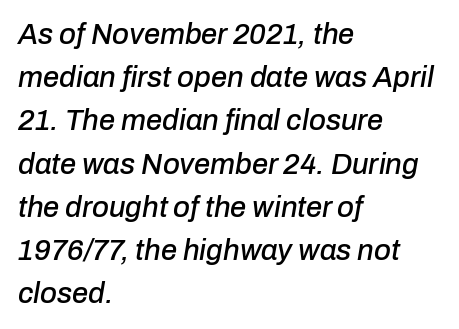
{"italic": "yes", "lean": "right", "slant_degrees": 10, "width": "normal", "stroke_contrast": "low", "x_height": "medium", "monospaced": "no", "underline": "no", "align": "left", "line_spacing": "normal", "line_spacing_ratio": 1.49, "letter_spacing": "normal", "letter_spacing_em": 0.0, "glyph_px": 29}
